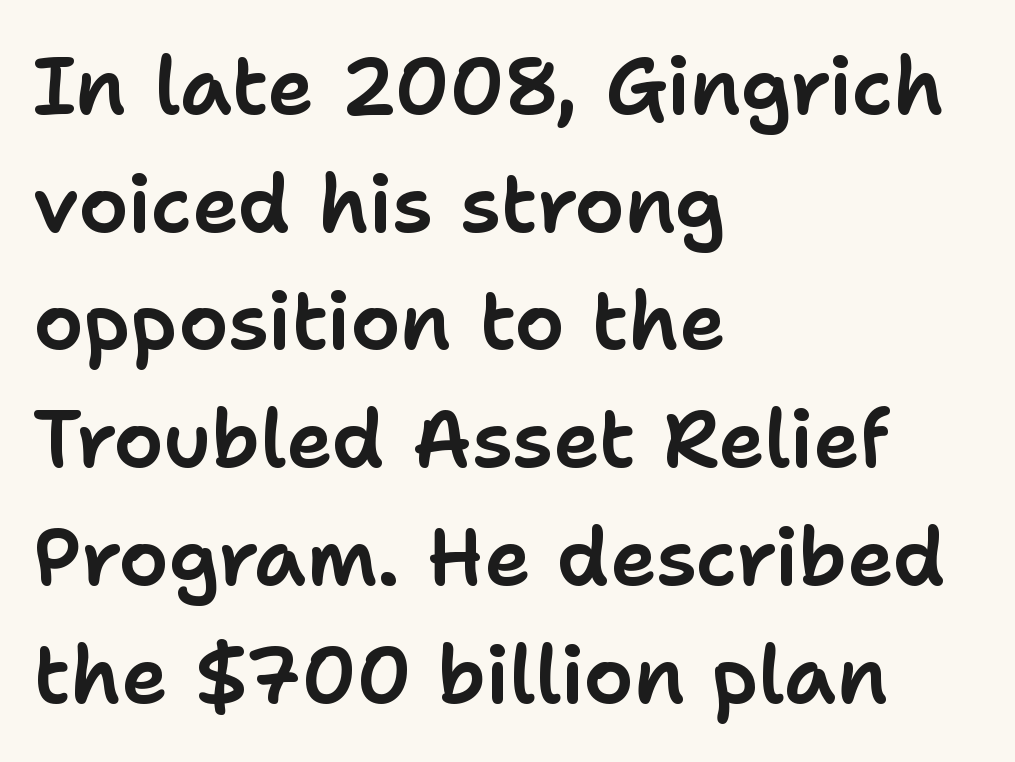
Q: Is the text italic (slanted)? A: No, it is upright.
Q: Is the typeface a serif or a sans-serif typeface? A: Sans-serif.
Q: Is the text underlined? A: No.
Q: How is the paragraph aligned? A: Left-aligned.
Q: Is the spacing between letters normal or unusually wide? A: Normal.
Q: Is the spacing between lines tight, normal or loose? A: Normal.
Q: Width (condensed, normal, or wide)? A: Normal.
Q: Stroke contrast? A: Low.
Q: x-height? A: Medium.
Q: Monospaced? A: No.
